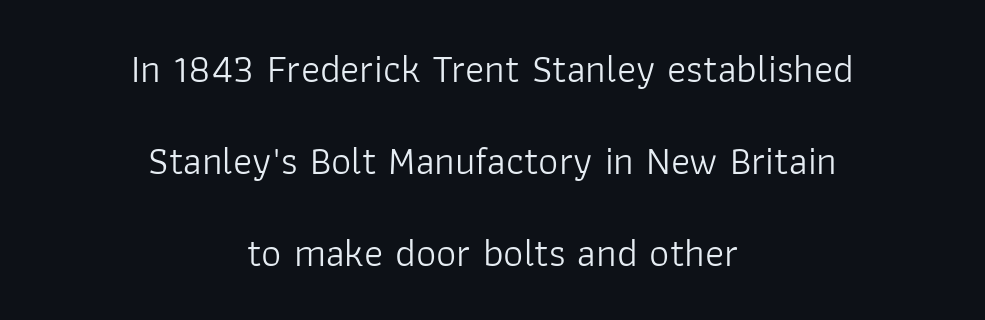
Q: Is the text bold? A: No.
Q: Is the text italic (slanted)? A: No, it is upright.
Q: Is the typeface a serif or a sans-serif typeface? A: Sans-serif.
Q: Is the text underlined? A: No.
Q: How is the paragraph aligned? A: Centered.
Q: Is the spacing between letters normal or unusually wide? A: Normal.
Q: Is the spacing between lines tight, normal or loose? A: Loose.
Q: Width (condensed, normal, or wide)? A: Normal.
Q: Stroke contrast? A: Low.
Q: x-height? A: Medium.
Q: Monospaced? A: No.
